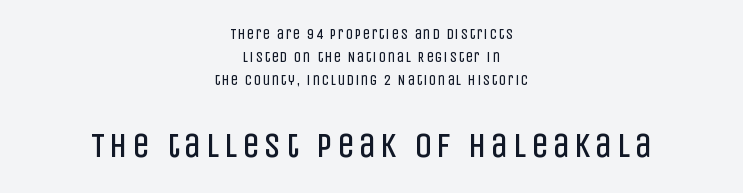
{"serif": "no", "italic": "no", "bold": "no", "weight": "regular", "width": "condensed", "stroke_contrast": "low", "x_height": "large", "monospaced": "no", "underline": "no", "align": "center", "line_spacing": "normal", "line_spacing_ratio": 1.66, "larger_block": "second", "size_ratio": 2.5, "glyph_px": 35}
